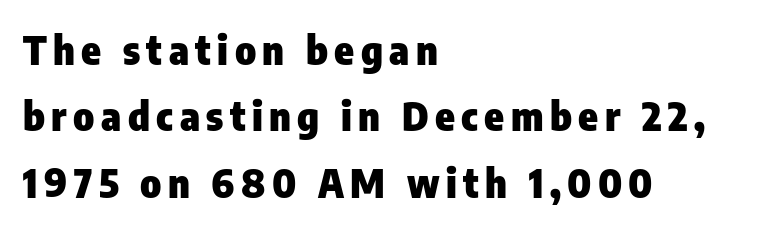
The image shows 40 px heavy, condensed sans-serif type, upright; set left-aligned, normal line spacing (1.66x), not underlined; low stroke contrast and a medium x-height.
